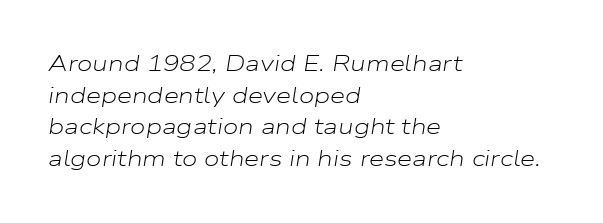
Look at the tracking — it's just the regular setting, nothing added. Glance below the letters and you will spot only blank space. The line-height multiplier appears to be the usual default. Is this a heavy cut? Hardly; it is regular or lighter. Italic: yes, the glyphs are oblique.
